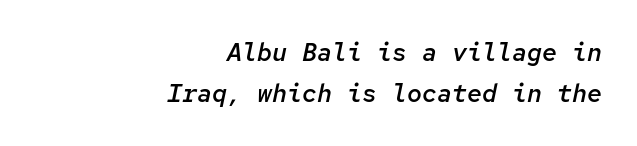
It's the slanting kind of type. The face used here is a semibold: visibly heavier than regular, lighter than bold. These lines are set flush right with a ragged left edge. Letter spacing: default. Notice how descenders clear the ascenders below comfortably — that's standard leading.
